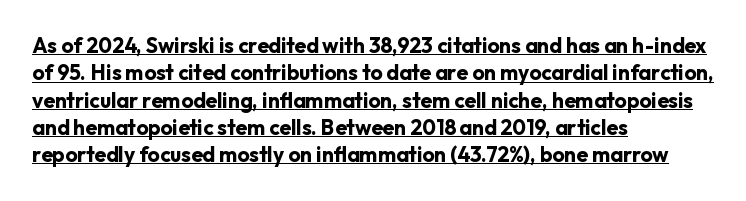
{"italic": "no", "bold": "yes", "underline": "yes", "align": "left", "line_spacing": "normal", "line_spacing_ratio": 1.3, "letter_spacing": "normal", "letter_spacing_em": 0.0, "glyph_px": 21}
